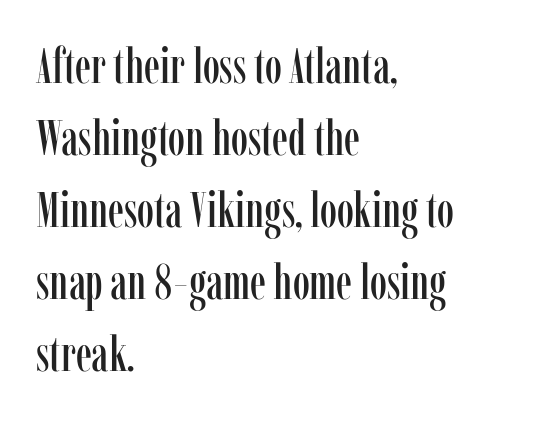
The image shows 49 px condensed serif type, upright; set left-aligned, normal line spacing (1.47x), normal letter spacing, not underlined; low stroke contrast and a medium x-height.
